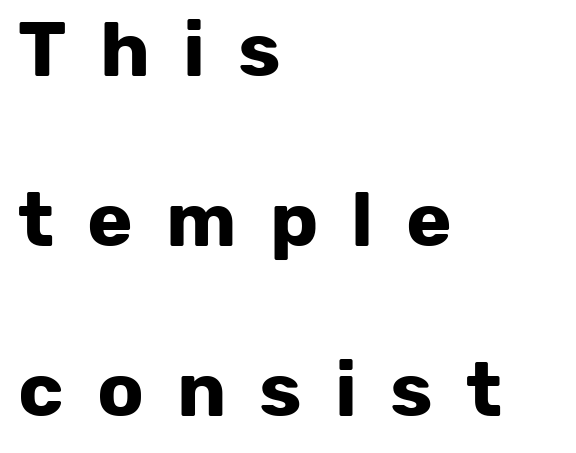
{"serif": "no", "italic": "no", "bold": "yes", "weight": "bold", "width": "normal", "stroke_contrast": "low", "x_height": "medium", "monospaced": "no", "underline": "no", "align": "left", "line_spacing": "loose", "line_spacing_ratio": 2.21, "letter_spacing": "wide", "letter_spacing_em": 0.43, "glyph_px": 77}
